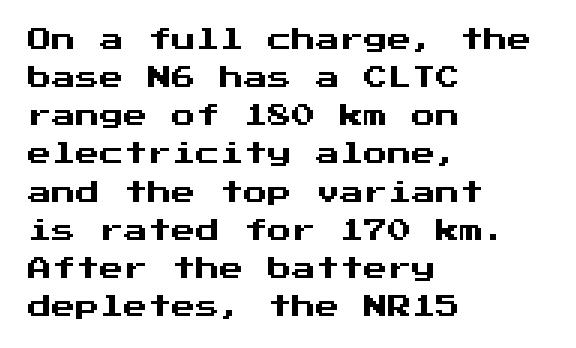
A normal amount of white space separates one row of letters from the next. In terms of letterspacing, this is plain default setting. Quick note: not italic, upright. Only glyphs here, with clear space below each row. Horizontally, the lines are justified to the leading edge only.
